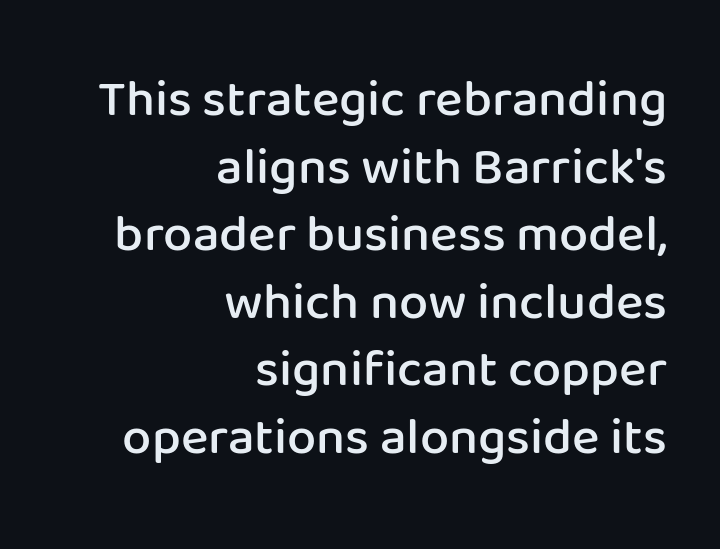
The image shows 52 px semibold sans-serif type, upright; set right-aligned, normal line spacing (1.3x), normal letter spacing, not underlined; low stroke contrast and a medium x-height.
